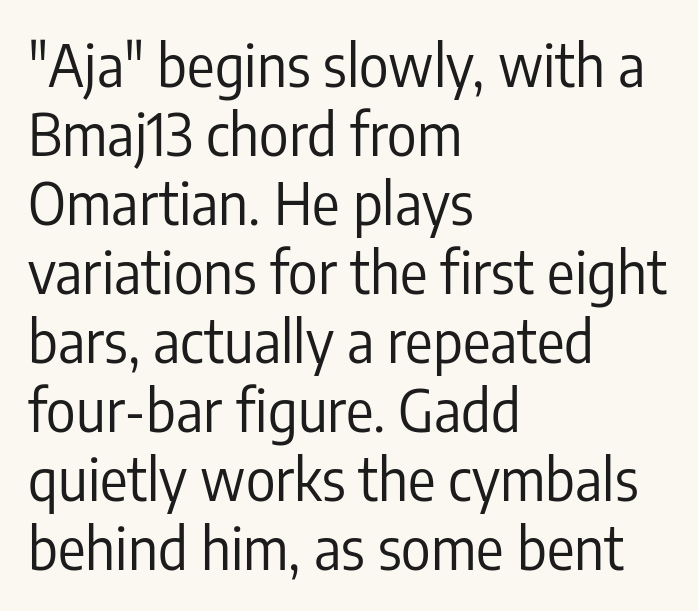
Q: Is the text bold? A: No.
Q: Is the text italic (slanted)? A: No, it is upright.
Q: Is the typeface a serif or a sans-serif typeface? A: Sans-serif.
Q: Is the text underlined? A: No.
Q: How is the paragraph aligned? A: Left-aligned.
Q: Is the spacing between letters normal or unusually wide? A: Normal.
Q: Width (condensed, normal, or wide)? A: Condensed.
Q: Stroke contrast? A: Low.
Q: x-height? A: Medium.
Q: Monospaced? A: No.
